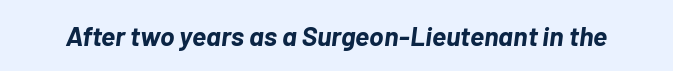
The image shows 27 px bold type, italic (leaning right); set normal letter spacing, not underlined.
